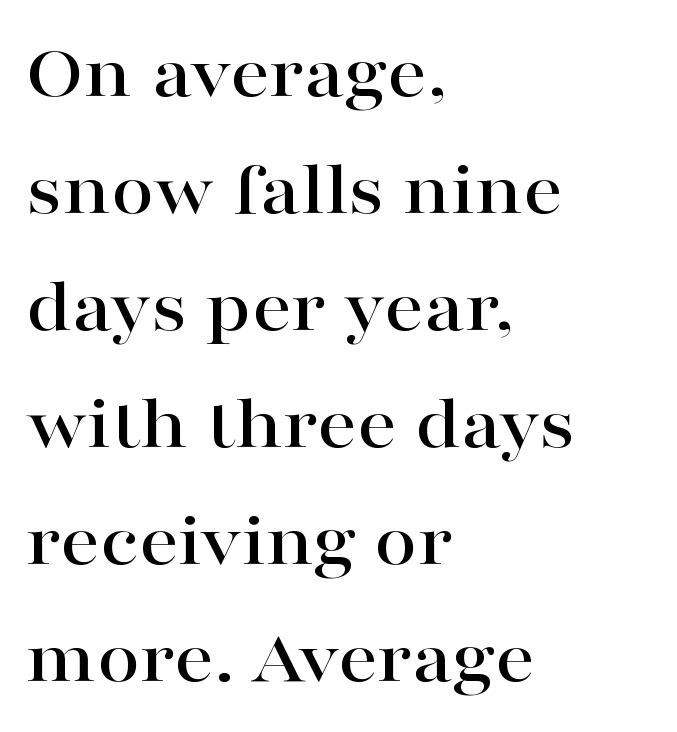
Characters remain perfectly vertical along every line. This rendering employs a face with finishing strokes, i.e., a serif. No extra tracking has been applied to these lines. Reading down the column, the eye jumps a familiar distance to each next line. The lines are quadded left. The rendering uses natural spacing where letterforms have individual widths.
